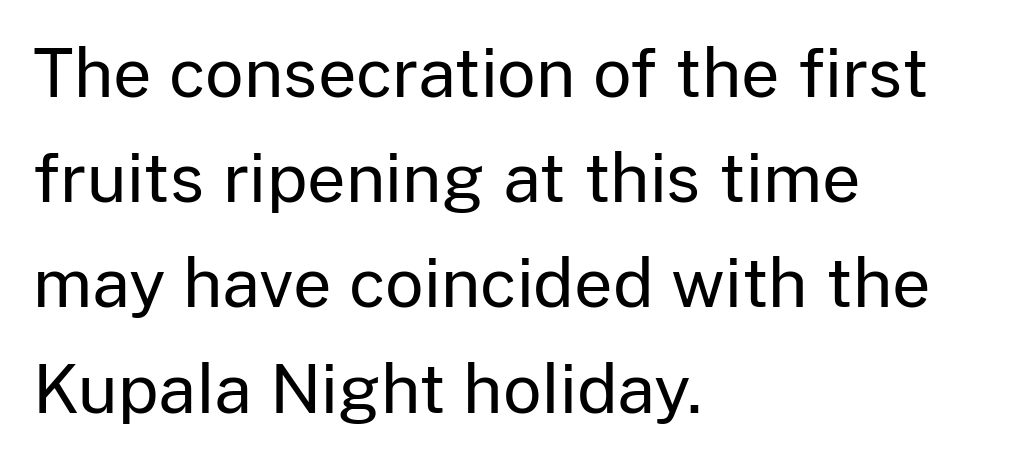
Q: Is the text bold? A: No.
Q: Is the text italic (slanted)? A: No, it is upright.
Q: Is the typeface a serif or a sans-serif typeface? A: Sans-serif.
Q: Is the text underlined? A: No.
Q: How is the paragraph aligned? A: Left-aligned.
Q: Is the spacing between letters normal or unusually wide? A: Normal.
Q: Is the spacing between lines tight, normal or loose? A: Normal.
Q: Width (condensed, normal, or wide)? A: Normal.
Q: Stroke contrast? A: Low.
Q: x-height? A: Medium.
Q: Monospaced? A: No.
